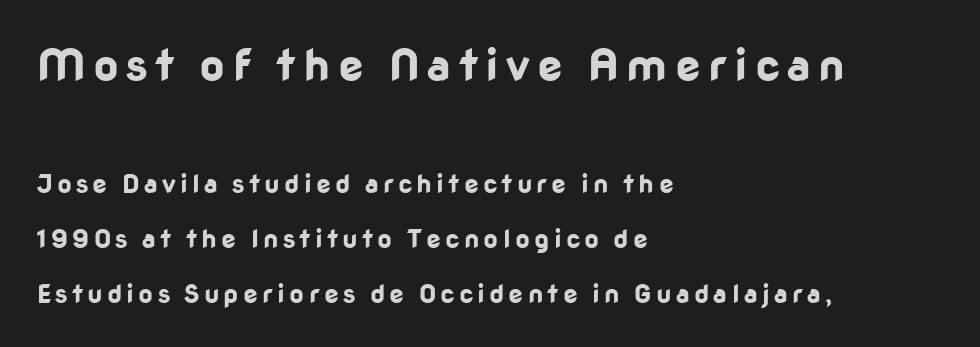
{"serif": "no", "italic": "no", "bold": "yes", "weight": "bold", "width": "normal", "stroke_contrast": "low", "x_height": "medium", "monospaced": "no", "underline": "no", "align": "left", "line_spacing": "loose", "line_spacing_ratio": 2.1, "larger_block": "first", "size_ratio": 1.73, "glyph_px": 45}
